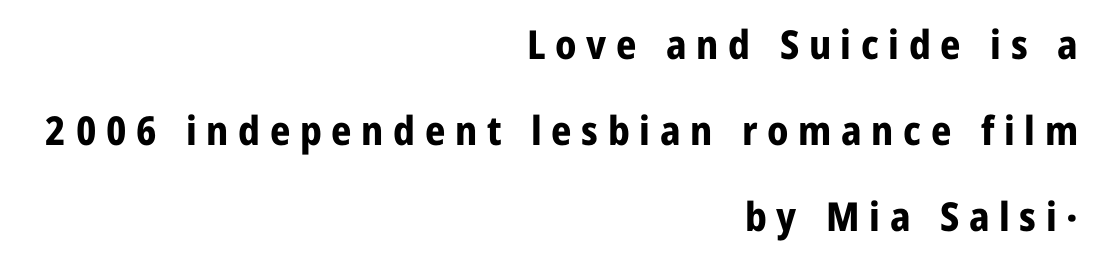
The passage shown is typed in a proportional face where columns would drift. Caption: expanded tracking, letters set apart. Heavy-handed strokes throughout: this text is bold. Unmarked baselines from the first word to the last. If you measured baseline to baseline, you'd find a long distance. If you drew a line through each stem, it would be perfectly vertical.
